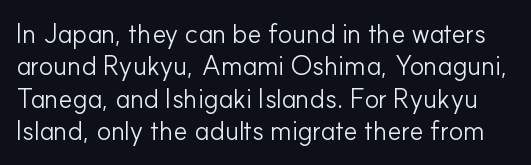
The image shows 27 px text type, upright; set line spacing 1.2x, normal letter spacing, not underlined.
